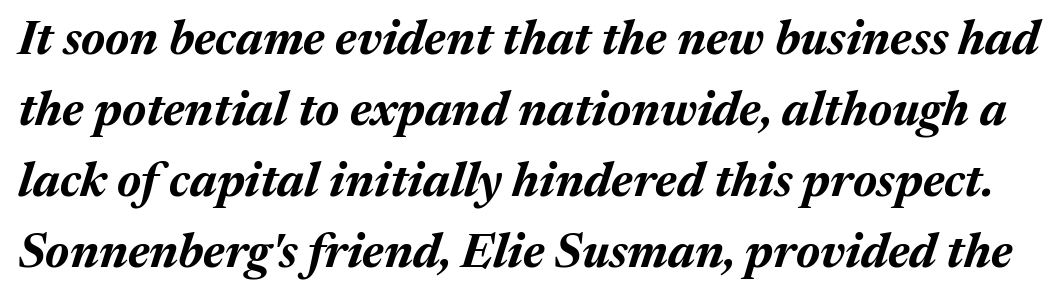
Q: Is the text bold? A: Yes.
Q: Is the text italic (slanted)? A: Yes, it leans right by about 17 degrees.
Q: Is the text underlined? A: No.
Q: Is the spacing between letters normal or unusually wide? A: Normal.
Q: Is the spacing between lines tight, normal or loose? A: Normal.
Q: Width (condensed, normal, or wide)? A: Normal.
Q: Stroke contrast? A: Medium.
Q: x-height? A: Medium.
Q: Monospaced? A: No.
